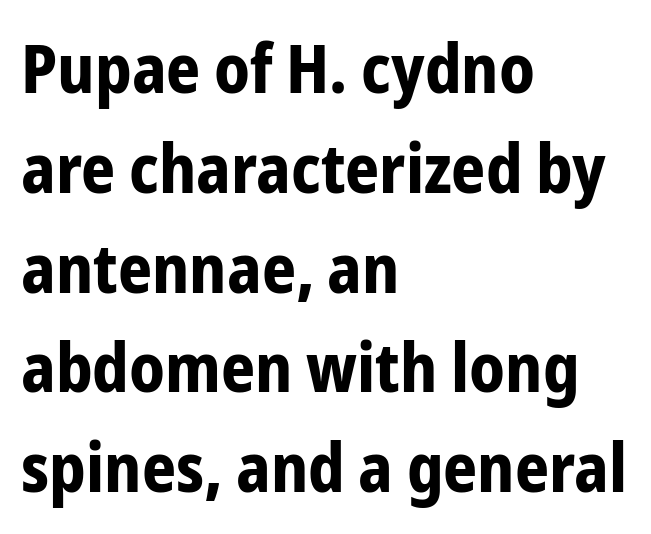
Vertical spacing — default. These lines keep a tight, regular rhythm from letter to letter. This is the regular roman posture of the typeface. The area under the type is left untouched. This rendering employs a face without finishing strokes, i.e., a sans-serif.
